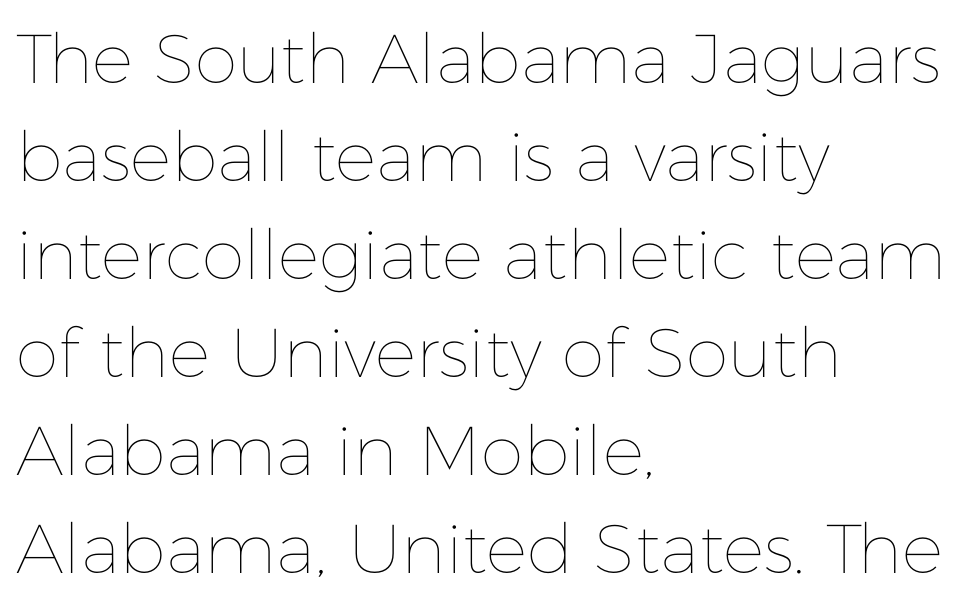
{"italic": "no", "bold": "no", "weight": "thin", "width": "normal", "stroke_contrast": "low", "x_height": "medium", "monospaced": "no", "underline": "no", "align": "left", "line_spacing": "normal", "line_spacing_ratio": 1.42, "letter_spacing": "normal", "letter_spacing_em": 0.0, "glyph_px": 69}
